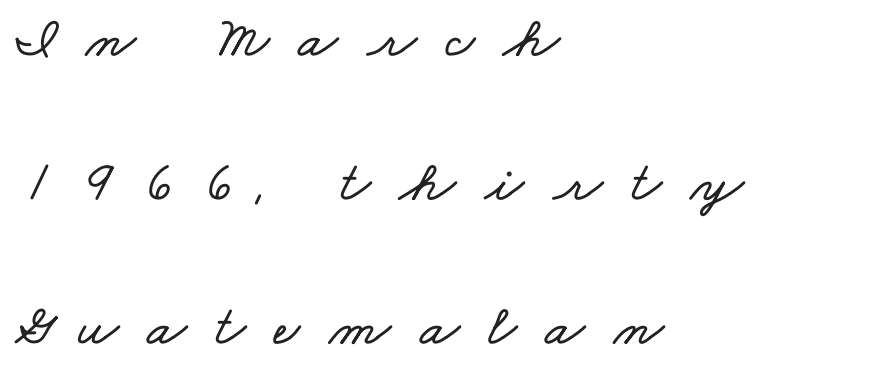
{"width": "wide", "stroke_contrast": "low", "x_height": "small", "monospaced": "no", "underline": "no", "align": "left", "line_spacing": "loose", "line_spacing_ratio": 2.48, "letter_spacing": "wide", "letter_spacing_em": 0.49, "glyph_px": 58}
